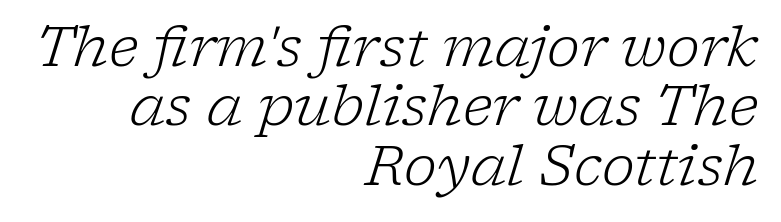
Q: Is the text bold? A: No.
Q: Is the text italic (slanted)? A: Yes, it leans right by about 17 degrees.
Q: Is the typeface a serif or a sans-serif typeface? A: Serif.
Q: Is the text underlined? A: No.
Q: How is the paragraph aligned? A: Right-aligned.
Q: Is the spacing between letters normal or unusually wide? A: Normal.
Q: Is the spacing between lines tight, normal or loose? A: Tight.
Q: Width (condensed, normal, or wide)? A: Normal.
Q: Stroke contrast? A: Low.
Q: x-height? A: Medium.
Q: Monospaced? A: No.
